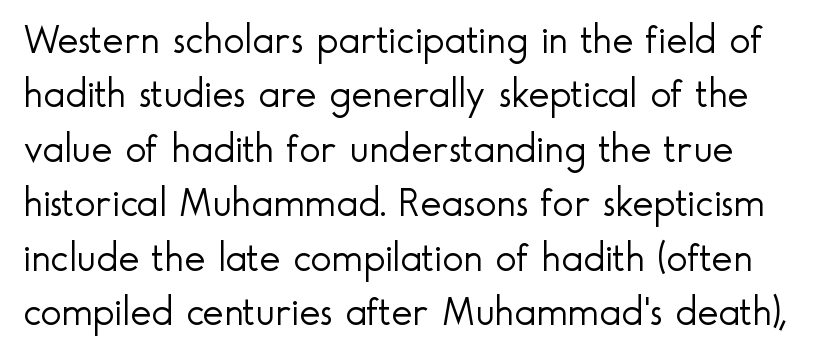
{"serif": "no", "italic": "no", "bold": "no", "weight": "light", "width": "normal", "x_height": "small", "monospaced": "no", "underline": "no", "line_spacing": "normal", "line_spacing_ratio": 1.36, "letter_spacing": "normal", "letter_spacing_em": 0.0, "glyph_px": 40}
